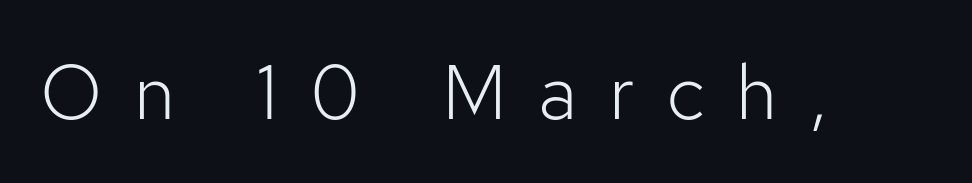
If you drew a line through each stem, it would be perfectly vertical. Nothing heavy about these letters — not bold at all. No word sits above an underline. This sample has the flowing, uneven cadence of proportional lettering. Letter spacing: wide.
